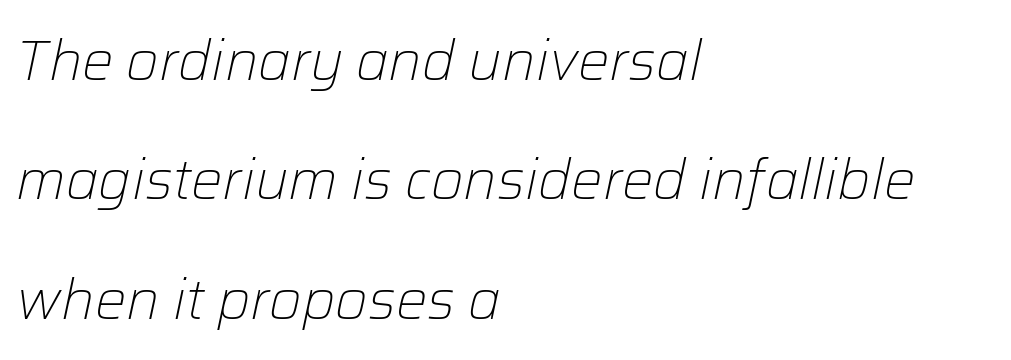
{"italic": "yes", "lean": "right", "slant_degrees": 12, "bold": "no", "weight": "light", "width": "normal", "stroke_contrast": "low", "x_height": "medium", "monospaced": "no", "underline": "no", "align": "left", "line_spacing": "loose", "line_spacing_ratio": 2.13, "letter_spacing": "normal", "letter_spacing_em": 0.0, "glyph_px": 56}
